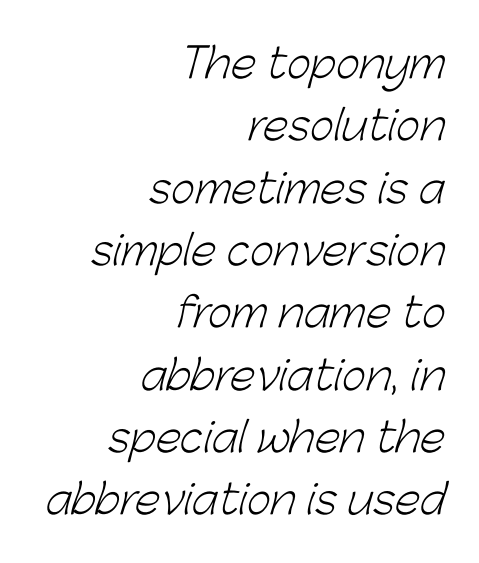
Q: Is the text bold? A: No.
Q: Is the typeface a serif or a sans-serif typeface? A: Sans-serif.
Q: Is the text underlined? A: No.
Q: How is the paragraph aligned? A: Right-aligned.
Q: Is the spacing between letters normal or unusually wide? A: Normal.
Q: Is the spacing between lines tight, normal or loose? A: Normal.
Q: Width (condensed, normal, or wide)? A: Normal.
Q: Stroke contrast? A: Low.
Q: x-height? A: Medium.
Q: Monospaced? A: No.
